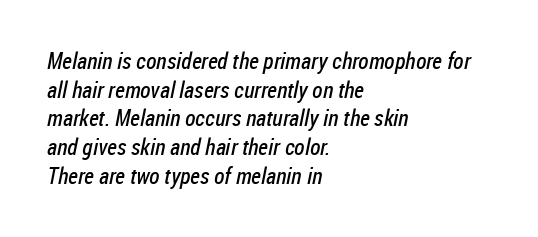
{"bold": "no", "underline": "no", "align": "left", "line_spacing": "normal", "line_spacing_ratio": 1.25, "letter_spacing": "normal", "letter_spacing_em": 0.0, "glyph_px": 23}
